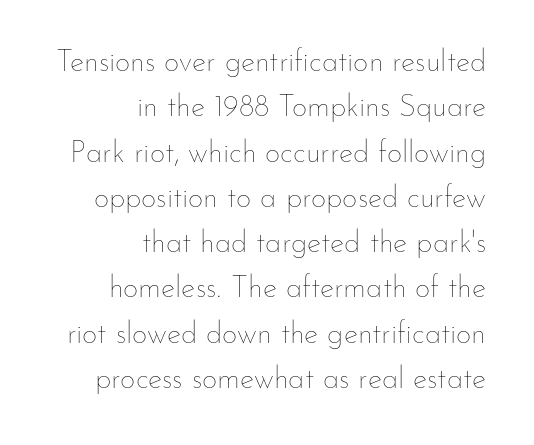
The passage is arranged like a letterhead date or caption credit — flush right. The leading is moderate, giving the passage an even texture. Every character sits straight up, as roman type does. Caption: face not bold, strokes unweighted. Letter spacing: default. Varying glyph widths throughout — classic text-font behaviour.
